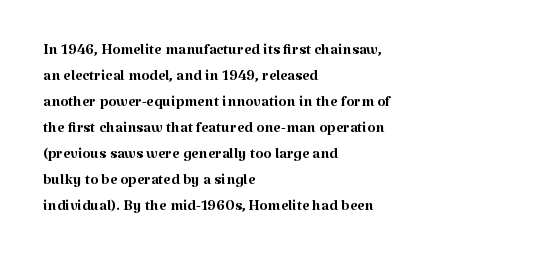
Q: Is the text bold? A: No.
Q: Is the text italic (slanted)? A: No, it is upright.
Q: Is the text underlined? A: No.
Q: How is the paragraph aligned? A: Left-aligned.
Q: Is the spacing between letters normal or unusually wide? A: Normal.
